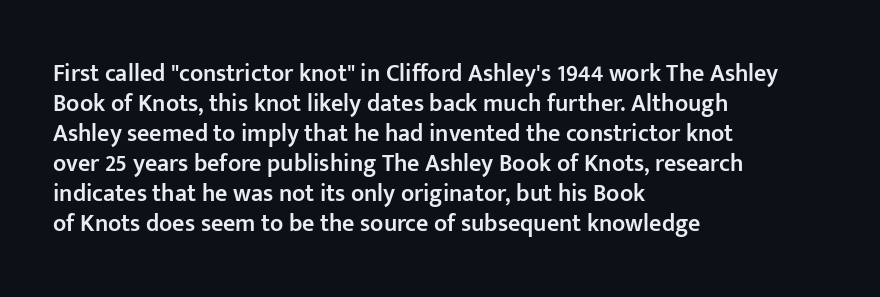
{"italic": "no", "bold": "semi", "underline": "no", "align": "left", "line_spacing": "normal", "line_spacing_ratio": 1.25, "letter_spacing": "normal", "letter_spacing_em": 0.0, "glyph_px": 24}
